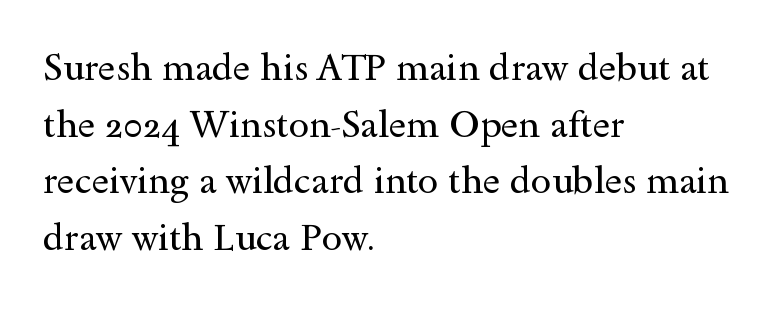
Typographically, this falls in the serif category. Do the characters align in a grid? No, the font is proportional. The passage shown is not underscored anywhere. Quick note: not italic, upright. Is there much room between lines? A standard amount, neither cramped nor airy.
